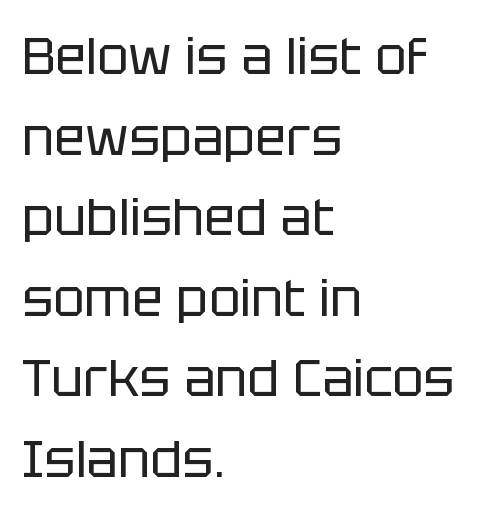
{"serif": "no", "italic": "no", "bold": "no", "weight": "regular", "width": "normal", "stroke_contrast": "low", "x_height": "large", "monospaced": "no", "underline": "no", "align": "left", "line_spacing": "normal", "line_spacing_ratio": 1.55, "letter_spacing": "normal", "letter_spacing_em": 0.0, "glyph_px": 52}
